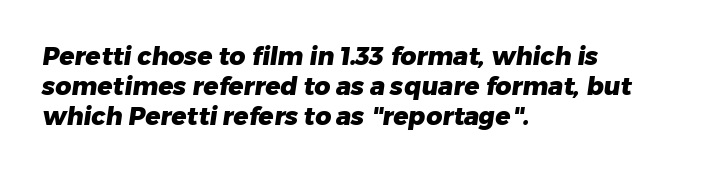
The image shows 25 px bold type; set left-aligned, line spacing 1.21x, normal letter spacing, not underlined.
